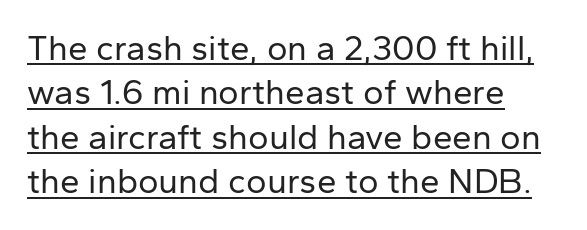
Letterform terminals end flat and unadorned throughout the passage. Left-aligned paragraph, ragged on the right. Quick note: not italic, upright. Is the type heavy? It reads as light-to-regular instead. A continuous stroke trails under the words, as in a hyperlink. Students, note that the glyphs here touch the page at normal intervals.
